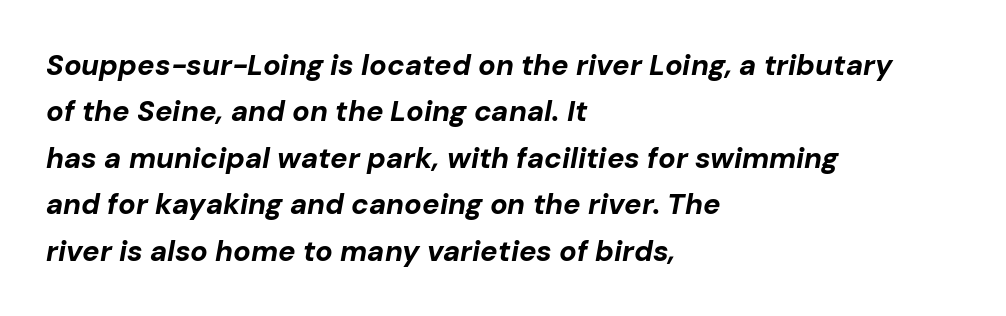
Is this a fixed-width face? No — the glyphs have proportional, varying widths. Horizontal bands of white between lines are of average thickness. Every character sits at an angle, as italics do. Strokes here are thick enough to call this a true bold. Compared with typical body copy, the letter spacing here is the same. A student would call this left alignment; a typographer would say flush left, rag right.
